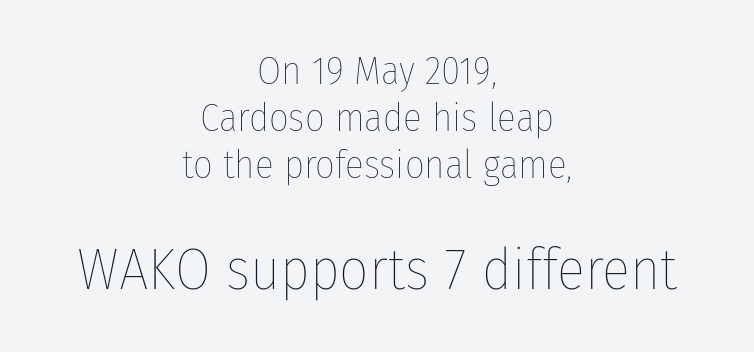
The letters stand upright; this is a roman face. The space directly below the letters is spotless. Compare the two chunks: the lower has the greater cap height. The compositor balanced each line on the midline. Here the glyphs are tracked normally, forming tight word shapes. Weight: regular or lighter.
